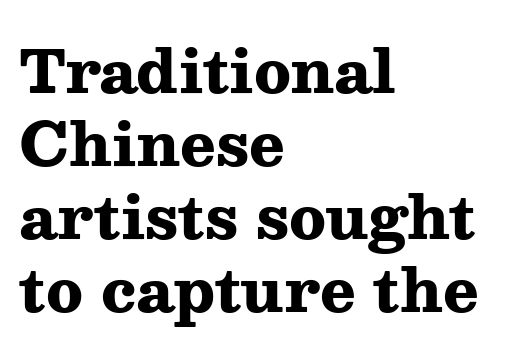
Q: Is the text bold? A: Yes.
Q: Is the text italic (slanted)? A: No, it is upright.
Q: Is the typeface a serif or a sans-serif typeface? A: Serif.
Q: Is the text underlined? A: No.
Q: How is the paragraph aligned? A: Left-aligned.
Q: Is the spacing between letters normal or unusually wide? A: Normal.
Q: Width (condensed, normal, or wide)? A: Wide.
Q: Stroke contrast? A: Medium.
Q: x-height? A: Medium.
Q: Monospaced? A: No.
